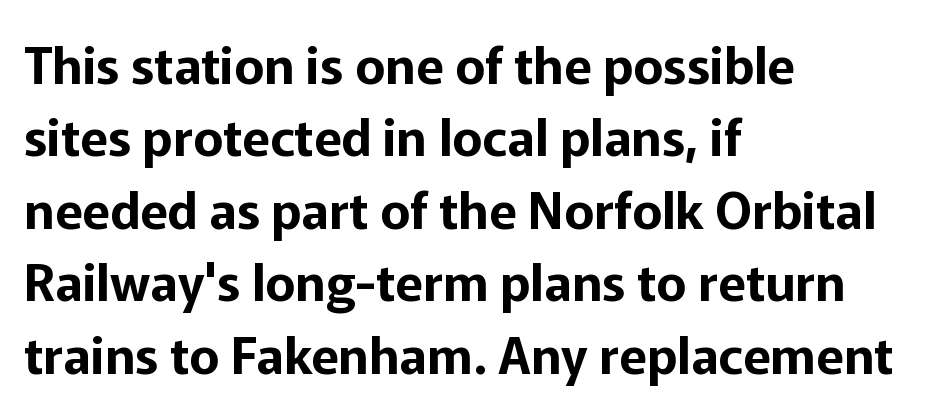
Q: Is the text italic (slanted)? A: No, it is upright.
Q: Is the typeface a serif or a sans-serif typeface? A: Sans-serif.
Q: Is the text underlined? A: No.
Q: How is the paragraph aligned? A: Left-aligned.
Q: Is the spacing between letters normal or unusually wide? A: Normal.
Q: Is the spacing between lines tight, normal or loose? A: Normal.
Q: Width (condensed, normal, or wide)? A: Normal.
Q: Stroke contrast? A: Low.
Q: x-height? A: Medium.
Q: Monospaced? A: No.
